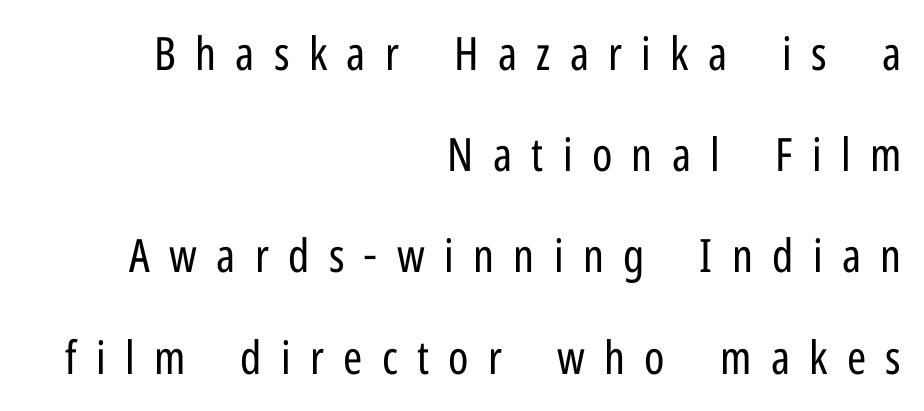
The image shows 46 px regular-weight, condensed sans-serif type, upright; set right-aligned, loose line spacing (2.2x), unusually wide letter spacing (+0.42 em), not underlined; low stroke contrast and a medium x-height.
